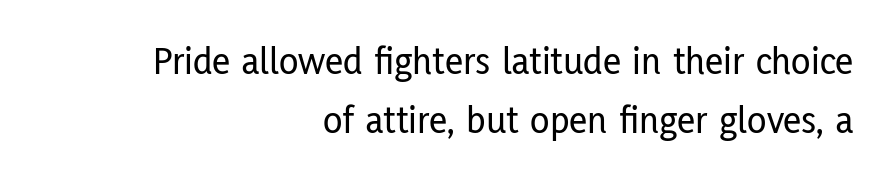
Type style note: lacks serifs. Spacing verdict: proportional, widths tailored to each character. Where is the straight margin? On the right. The letterforms sit shoulder to shoulder at normal distance.
